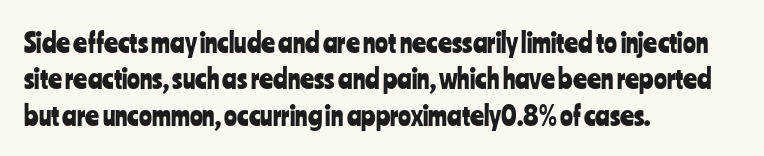
The image shows 27 px text type, upright; set left-aligned, normal line spacing (1.35x), normal letter spacing, not underlined.
